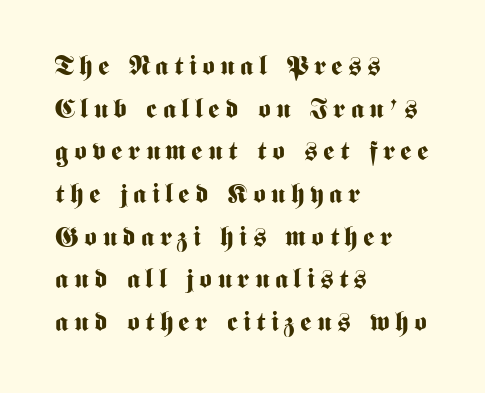
The tracking reads as deliberately expanded to a designer's eye. Horizontal bands of white between lines are of average thickness. Anything drawn beneath the words? Only blank space. The lines in this sample share a left origin and differ only in where they stop. Compared with an ordinary text face, these strokes are far heavier — a full bold. Does the lettering tilt? It doesn't — this is upright.
